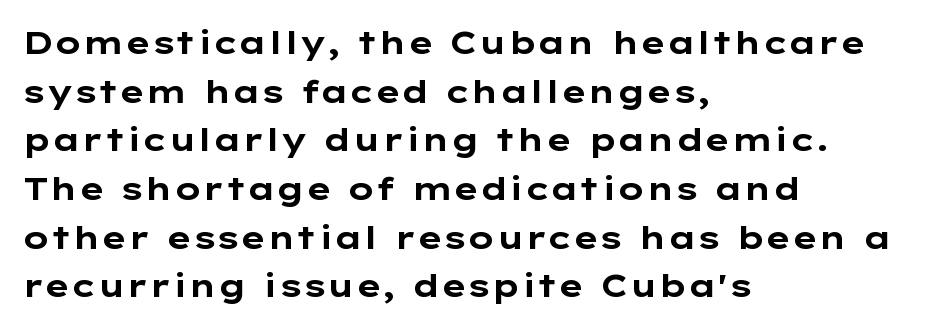
All the whitespace from short lines collects on the right. Unlike italic type, these characters show no tilt at all. The gaps between neighbouring characters are ordinary and unremarkable. Honestly, there is no underline to notice here at all. The line-height multiplier appears to be the usual default. Spacing verdict: proportional, widths tailored to each character.
